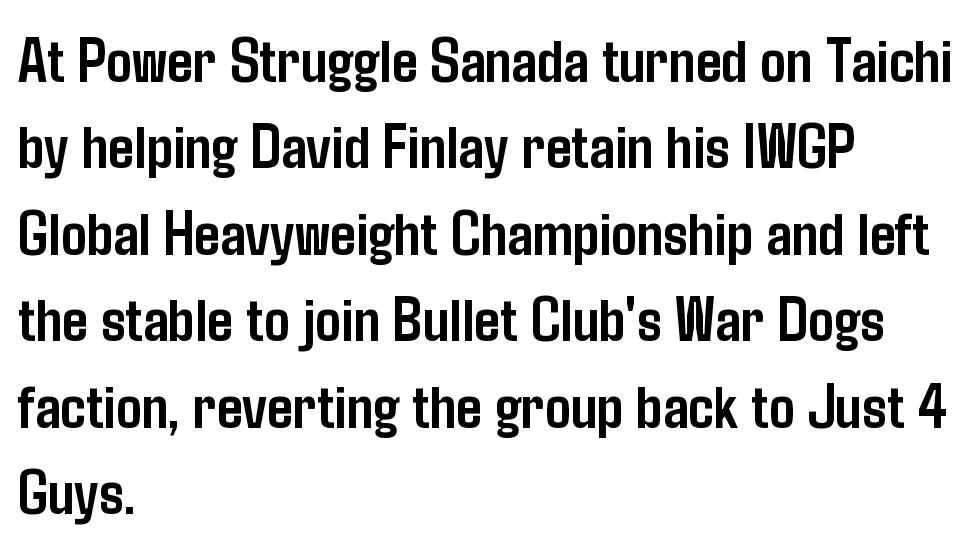
The image shows 64 px semibold, condensed sans-serif type, upright; set left-aligned, normal line spacing (1.35x), normal letter spacing, not underlined; low stroke contrast and a medium x-height.
